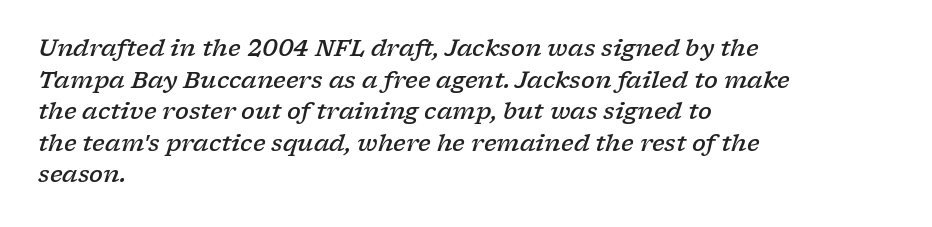
Q: Is the text bold? A: Semi-bold.
Q: Is the text italic (slanted)? A: Yes, it leans right by about 17 degrees.
Q: Is the text underlined? A: No.
Q: How is the paragraph aligned? A: Left-aligned.
Q: Is the spacing between letters normal or unusually wide? A: Normal.
Q: Is the spacing between lines tight, normal or loose? A: Normal.
